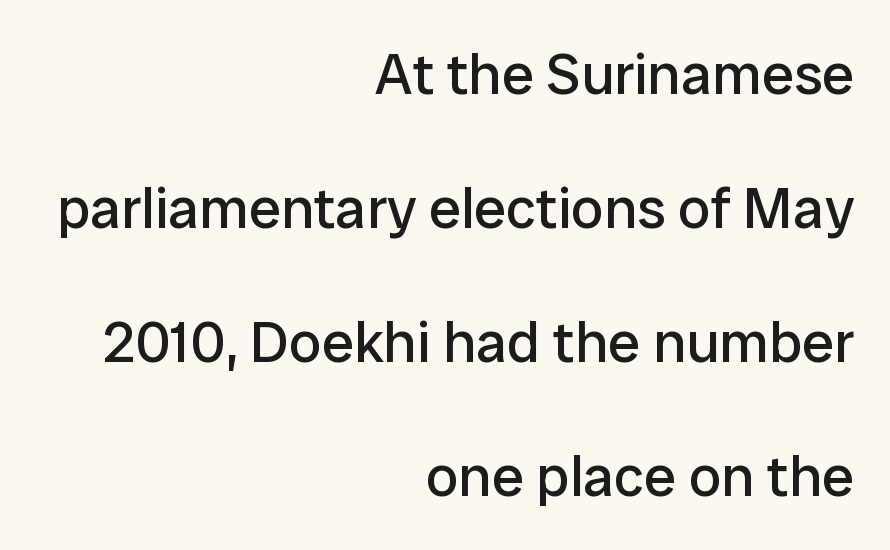
The image shows 58 px regular-weight sans-serif type, upright; set right-aligned, loose line spacing (2.31x), normal letter spacing, not underlined; low stroke contrast and a medium x-height.
